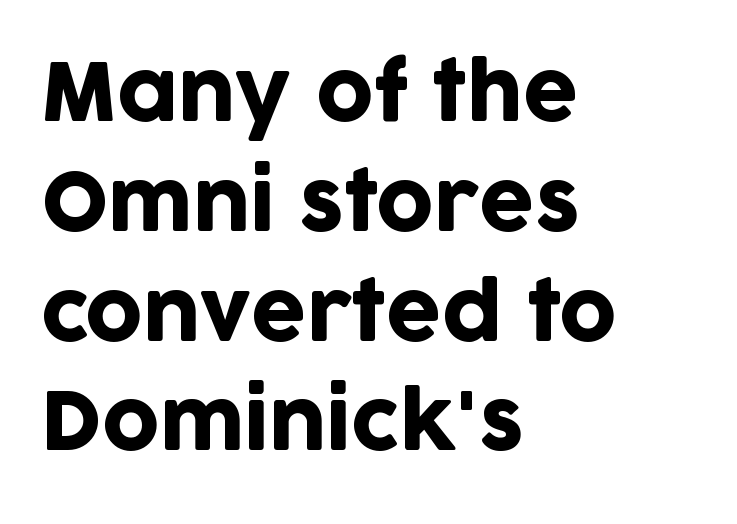
{"serif": "no", "italic": "no", "width": "normal", "stroke_contrast": "low", "x_height": "large", "monospaced": "no", "underline": "no", "align": "left", "line_spacing": "normal", "line_spacing_ratio": 1.39, "letter_spacing": "normal", "letter_spacing_em": 0.0, "glyph_px": 79}
